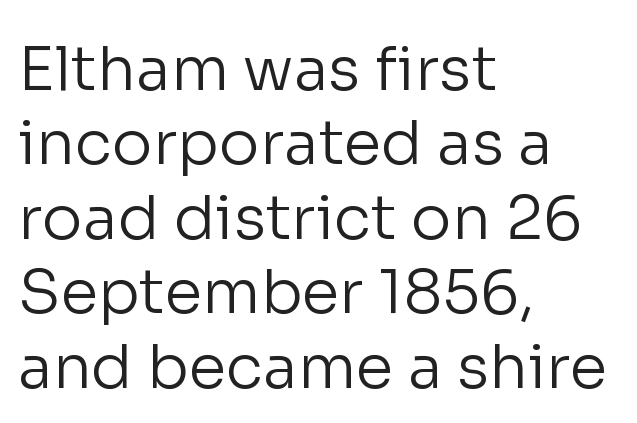
If you drew a line through each stem, it would be perfectly vertical. These lines stack with their left ends in a neat column. Check where the strokes stop: nothing finishes them off — pure sans. Rule under the text: the space is simply empty. Spacing verdict: proportional, widths tailored to each character.
